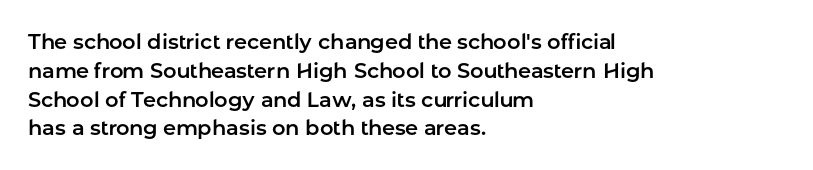
Q: Is the text italic (slanted)? A: No, it is upright.
Q: Is the text underlined? A: No.
Q: How is the paragraph aligned? A: Left-aligned.
Q: Is the spacing between letters normal or unusually wide? A: Normal.
Q: Is the spacing between lines tight, normal or loose? A: Normal.
